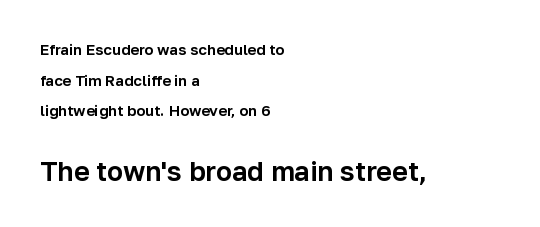
The image shows 27 px text type, upright; set left-aligned, loose line spacing (2.05x), normal letter spacing, not underlined; the second (bottom) block is 1.8x larger.
